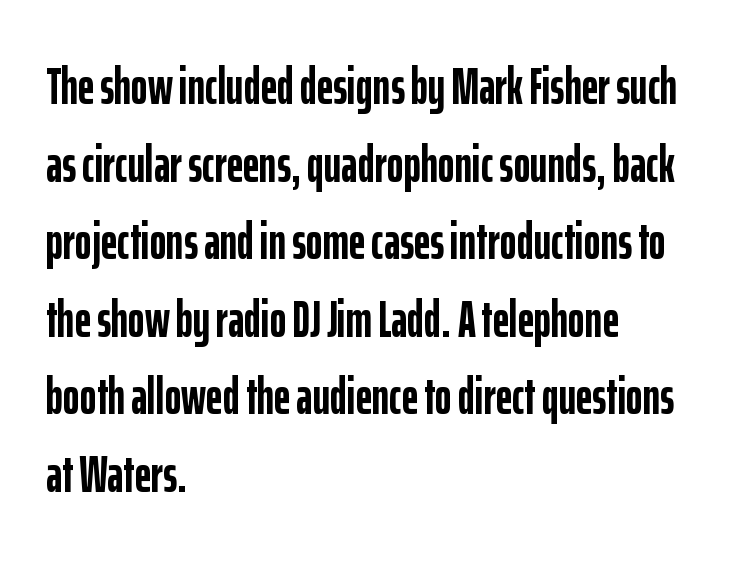
The image shows 51 px semibold, condensed sans-serif type, upright; set left-aligned, normal line spacing (1.52x), normal letter spacing, not underlined; low stroke contrast and a medium x-height.
